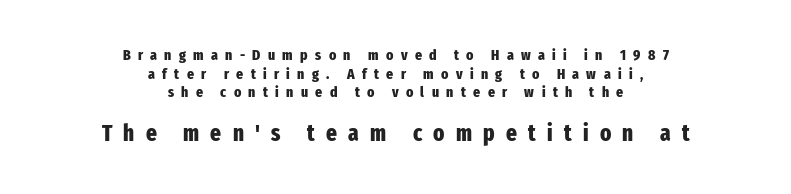
{"italic": "no", "bold": "yes", "underline": "no", "align": "center", "line_spacing_ratio": 1.24, "letter_spacing": "wide", "letter_spacing_em": 0.49, "larger_block": "second", "size_ratio": 1.53, "glyph_px": 23}
